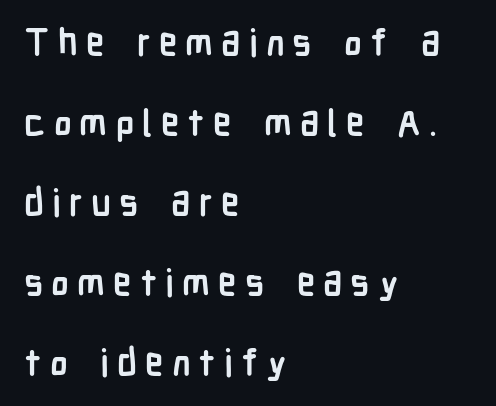
{"serif": "no", "italic": "no", "bold": "yes", "weight": "semibold", "width": "condensed", "stroke_contrast": "low", "x_height": "medium", "monospaced": "no", "underline": "no", "align": "left", "line_spacing": "loose", "line_spacing_ratio": 2.16, "letter_spacing": "wide", "letter_spacing_em": 0.22, "glyph_px": 37}
